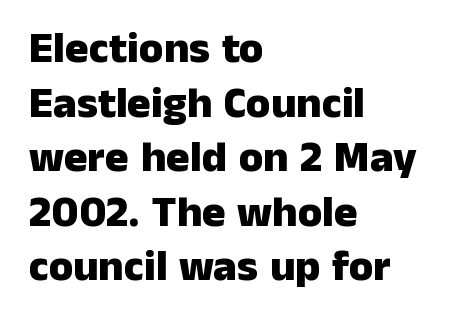
Q: Is the text bold? A: Yes.
Q: Is the text italic (slanted)? A: No, it is upright.
Q: Is the typeface a serif or a sans-serif typeface? A: Sans-serif.
Q: Is the text underlined? A: No.
Q: How is the paragraph aligned? A: Left-aligned.
Q: Is the spacing between letters normal or unusually wide? A: Normal.
Q: Width (condensed, normal, or wide)? A: Normal.
Q: Stroke contrast? A: Low.
Q: x-height? A: Medium.
Q: Monospaced? A: No.
